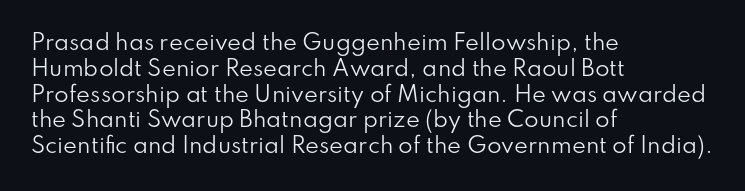
Q: Is the text bold? A: No.
Q: Is the text italic (slanted)? A: No, it is upright.
Q: Is the text underlined? A: No.
Q: How is the paragraph aligned? A: Left-aligned.
Q: Is the spacing between letters normal or unusually wide? A: Normal.
